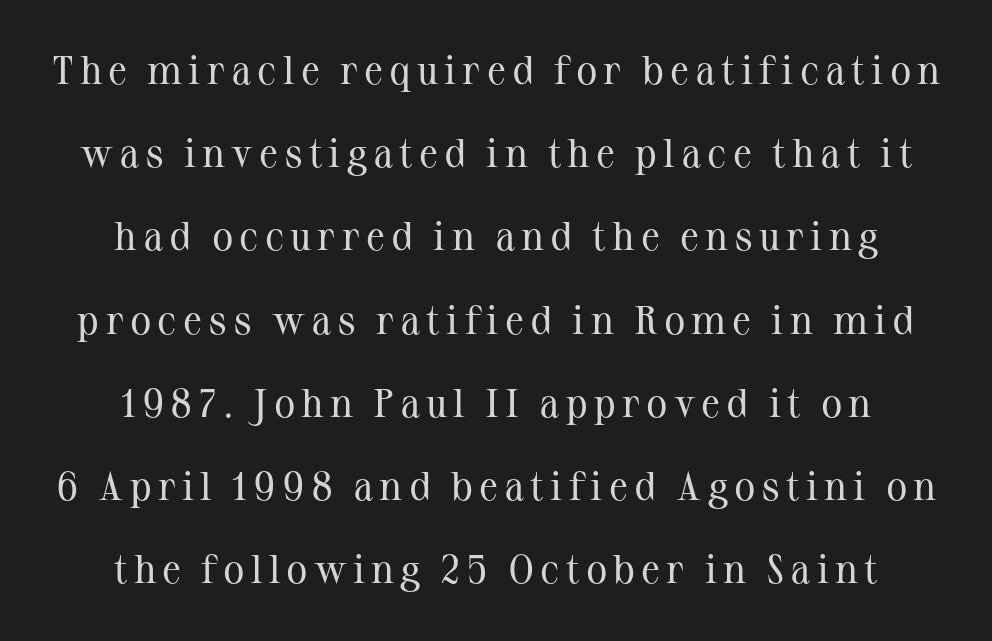
Q: Is the text bold? A: No.
Q: Is the text italic (slanted)? A: No, it is upright.
Q: Is the typeface a serif or a sans-serif typeface? A: Serif.
Q: Is the text underlined? A: No.
Q: How is the paragraph aligned? A: Centered.
Q: Is the spacing between lines tight, normal or loose? A: Loose.
Q: Width (condensed, normal, or wide)? A: Normal.
Q: Stroke contrast? A: Medium.
Q: x-height? A: Medium.
Q: Monospaced? A: No.
